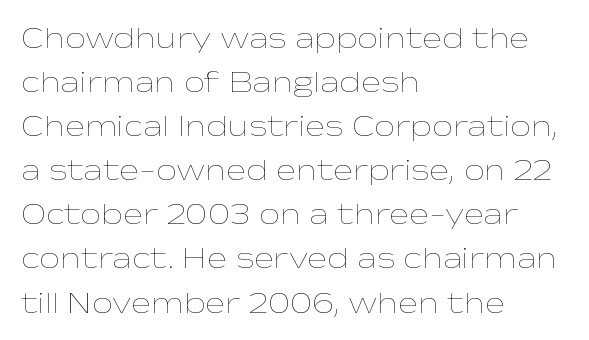
{"italic": "no", "bold": "no", "weight": "thin", "width": "wide", "stroke_contrast": "low", "x_height": "medium", "monospaced": "no", "underline": "no", "align": "left", "line_spacing": "normal", "line_spacing_ratio": 1.47, "letter_spacing": "normal", "letter_spacing_em": 0.0, "glyph_px": 30}
